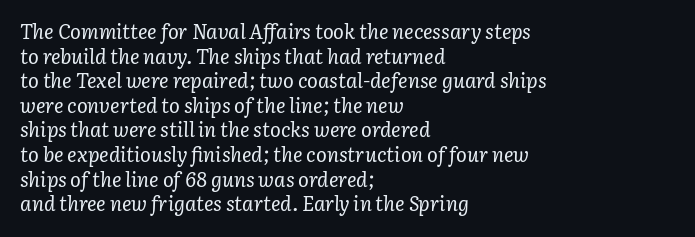
Ink coverage per letter is moderate at most. The passage shown has conventional tracking throughout. The rag falls on the right side of this text block. The text carries the slant typical of an italic or oblique font.
